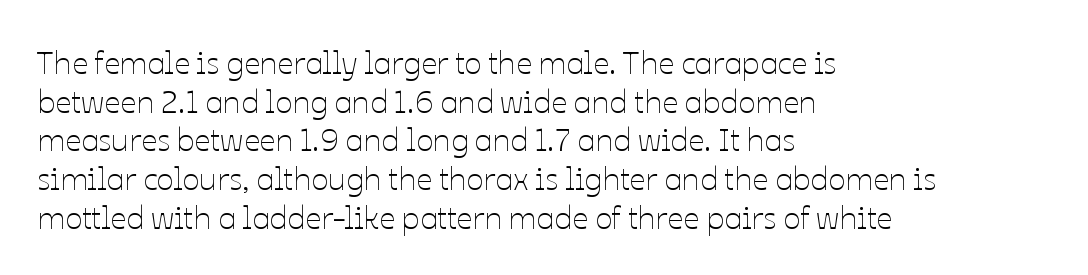
{"italic": "no", "bold": "no", "weight": "thin", "width": "normal", "stroke_contrast": "low", "x_height": "medium", "monospaced": "no", "underline": "no", "align": "left", "line_spacing_ratio": 1.21, "letter_spacing": "normal", "letter_spacing_em": 0.0, "glyph_px": 32}
